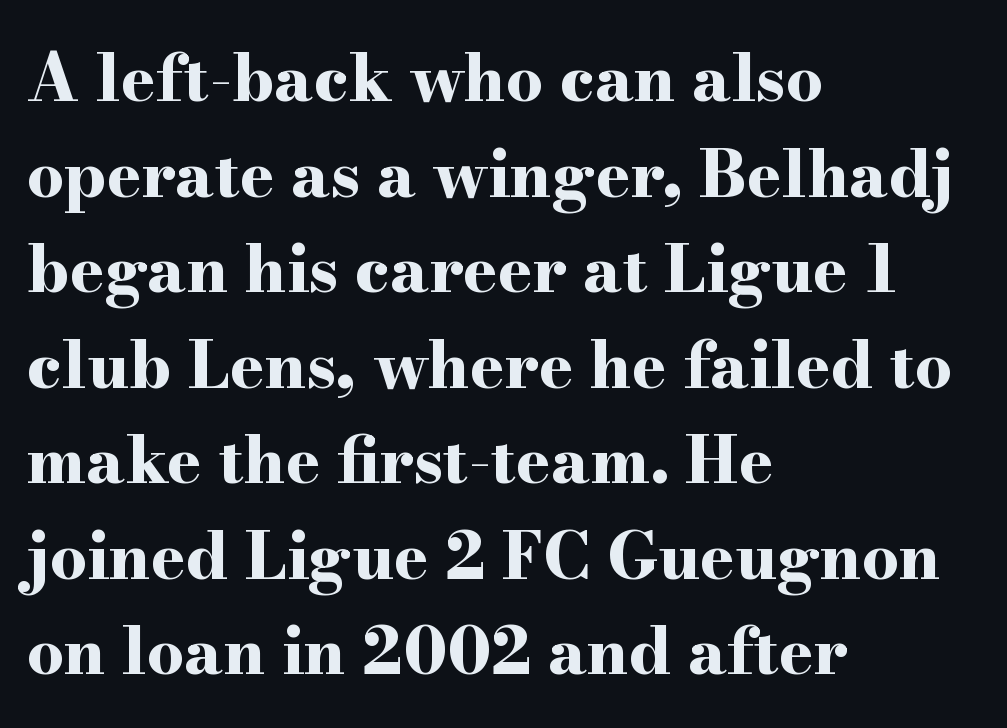
The passage shown stacks its lines at a standard gap. The font family rendered here belongs to the serif group. Casual observation: everything's shoved over to the left. Each letter keeps its own natural width here, so spacing adapts to shape. Heavy-handed strokes throughout: this text is bold.
